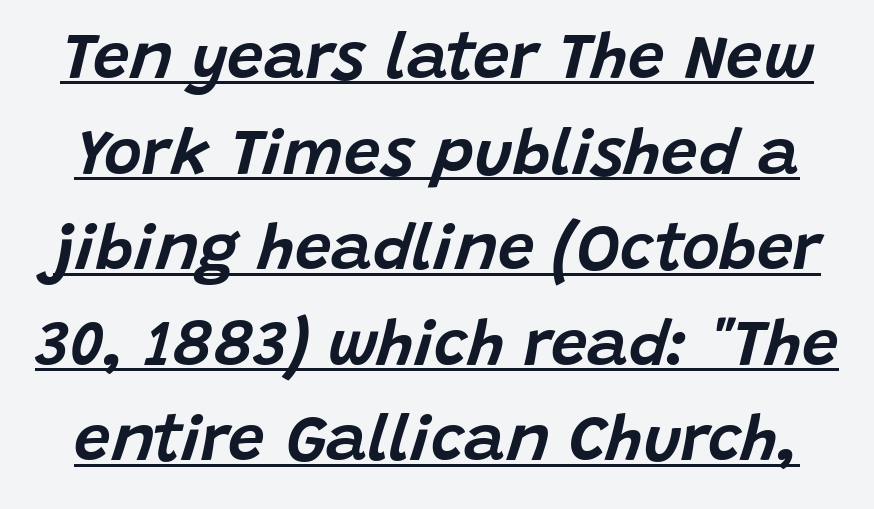
The image shows 65 px text type, italic (leaning right); set normal line spacing (1.47x), normal letter spacing, underlined; low stroke contrast and a large x-height.
